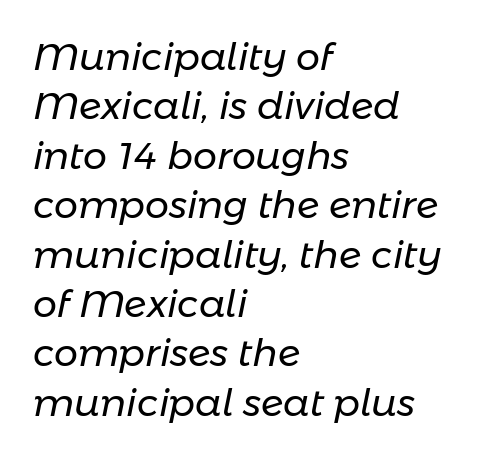
The image shows 38 px regular-weight type, italic (leaning right); set left-aligned, normal line spacing (1.3x), normal letter spacing, not underlined; low stroke contrast and a medium x-height.
